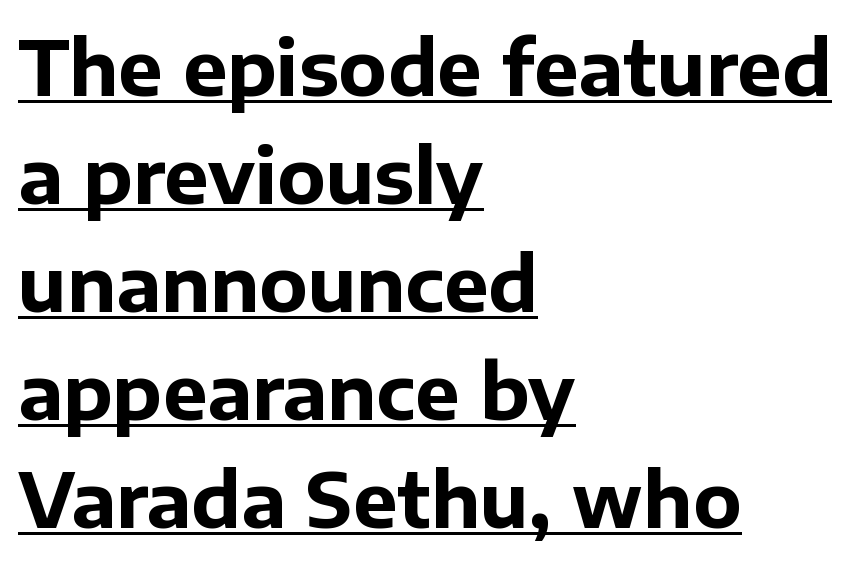
Q: Is the text bold? A: Yes.
Q: Is the text italic (slanted)? A: No, it is upright.
Q: Is the typeface a serif or a sans-serif typeface? A: Sans-serif.
Q: Is the text underlined? A: Yes.
Q: How is the paragraph aligned? A: Left-aligned.
Q: Is the spacing between letters normal or unusually wide? A: Normal.
Q: Is the spacing between lines tight, normal or loose? A: Normal.
Q: Width (condensed, normal, or wide)? A: Normal.
Q: Stroke contrast? A: Low.
Q: x-height? A: Medium.
Q: Monospaced? A: No.
